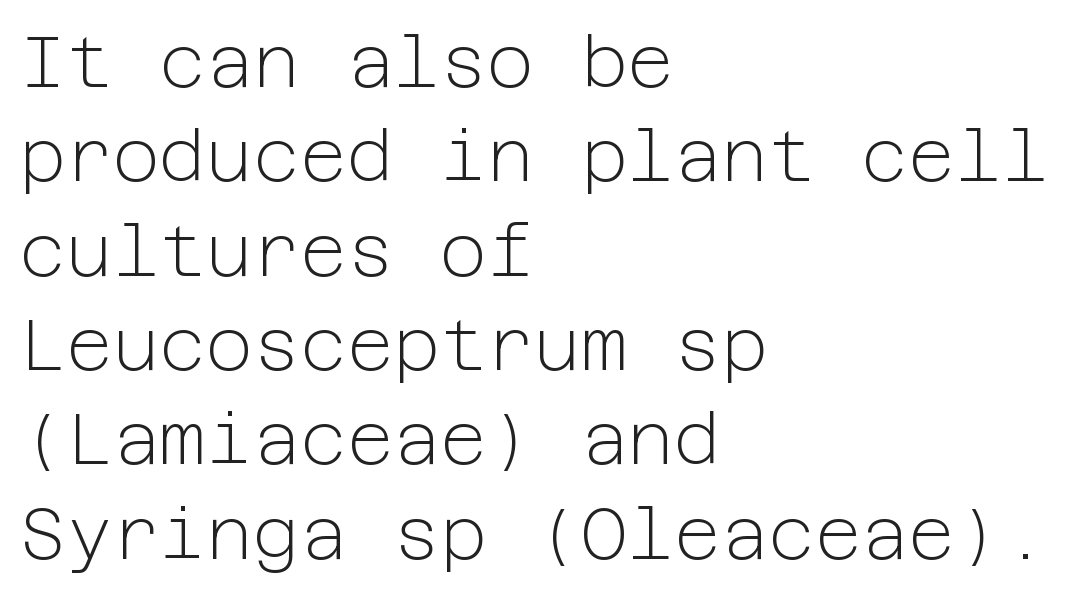
When letters stand straight like this, we call the style roman or upright. Horizontal bands of white between lines are of average thickness. Only glyphs here, with clear space below each row. The typesetter chose a ragged-right arrangement here. What kind of face is this? One without serifs — a sans. Between one letter and the next there's only the usual sliver of space.
